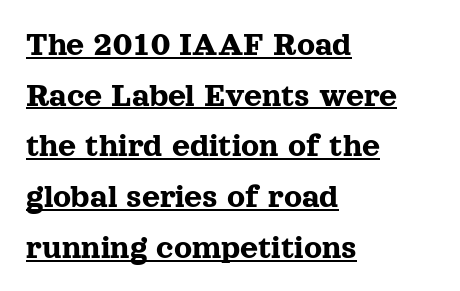
{"serif": "yes", "italic": "no", "width": "normal", "x_height": "medium", "monospaced": "no", "underline": "yes", "align": "left", "line_spacing": "normal", "line_spacing_ratio": 1.45, "letter_spacing": "normal", "letter_spacing_em": 0.0, "glyph_px": 35}
